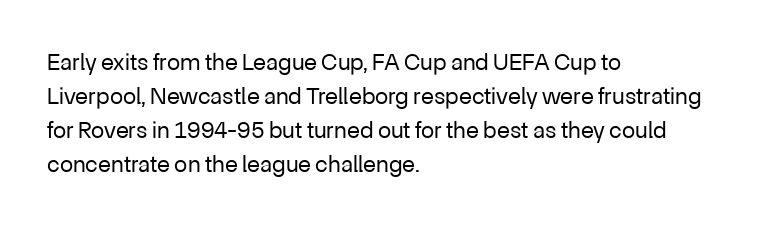
The image shows 24 px text type, upright; set left-aligned, normal line spacing (1.42x), normal letter spacing, not underlined.
